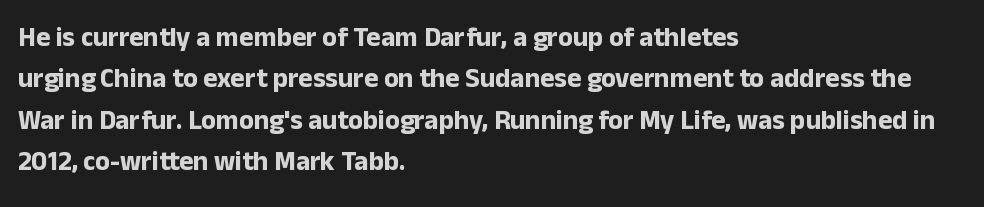
Q: Is the text bold? A: Yes.
Q: Is the text italic (slanted)? A: No, it is upright.
Q: Is the text underlined? A: No.
Q: How is the paragraph aligned? A: Left-aligned.
Q: Is the spacing between letters normal or unusually wide? A: Normal.
Q: Is the spacing between lines tight, normal or loose? A: Normal.
